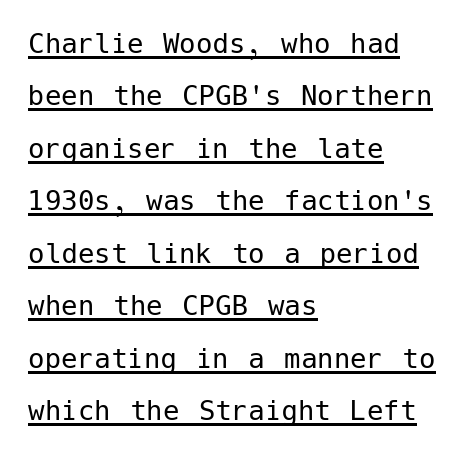
The image shows 33 px regular-weight sans-serif type, upright; set left-aligned, normal line spacing (1.59x), normal letter spacing, underlined; low stroke contrast and a medium x-height.
